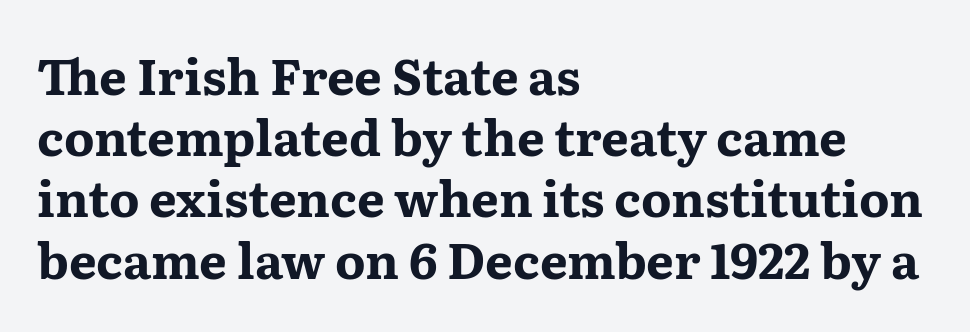
Q: Is the text bold? A: Yes.
Q: Is the text italic (slanted)? A: No, it is upright.
Q: Is the typeface a serif or a sans-serif typeface? A: Serif.
Q: Is the text underlined? A: No.
Q: How is the paragraph aligned? A: Left-aligned.
Q: Is the spacing between letters normal or unusually wide? A: Normal.
Q: Is the spacing between lines tight, normal or loose? A: Normal.
Q: Width (condensed, normal, or wide)? A: Wide.
Q: Stroke contrast? A: Medium.
Q: x-height? A: Medium.
Q: Monospaced? A: No.
